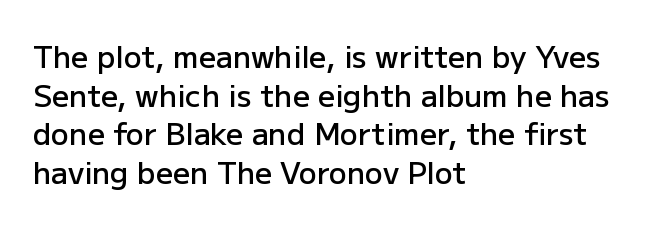
The image shows 30 px semibold sans-serif type, upright; set left-aligned, normal line spacing (1.29x), normal letter spacing, not underlined; low stroke contrast and a medium x-height.
